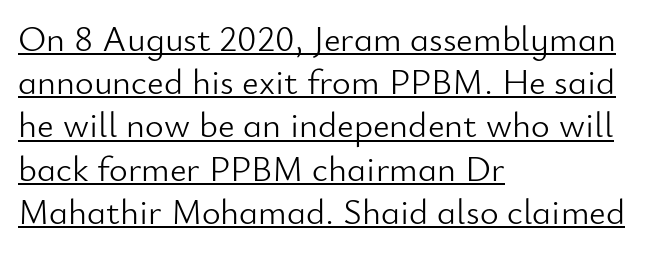
Examine the stroke ends and you'll find no serifs. Posture: upright roman. Note the varied advance widths — an 'i' is clearly narrower than an 'm'. Where is the straight margin? On the left. Each stroke keeps to a modest, everyday thickness or less.
